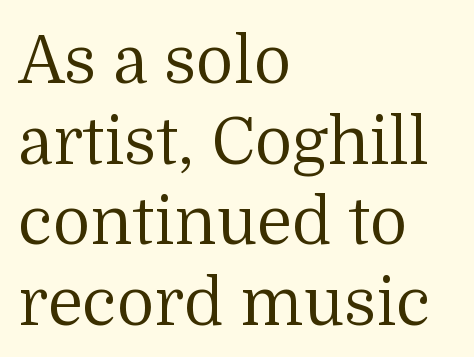
Little horizontal feet cap the strokes, marking this as serif type. The lines in this sample share a left origin and differ only in where they stop. A light-to-regular cut is what we see here. A typesetter would call this zero additional tracking.
